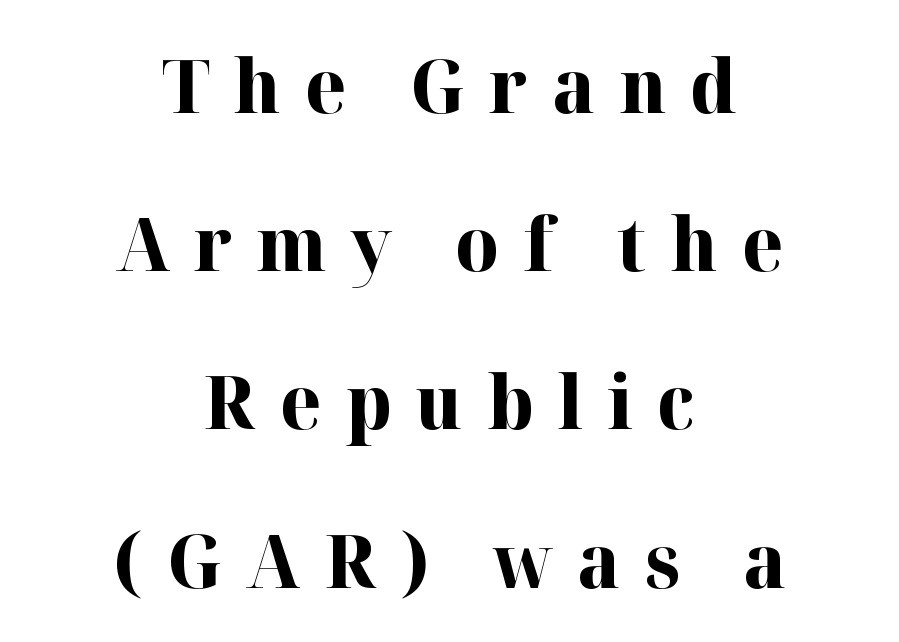
Q: Is the text bold? A: Yes.
Q: Is the text italic (slanted)? A: No, it is upright.
Q: Is the typeface a serif or a sans-serif typeface? A: Serif.
Q: Is the text underlined? A: No.
Q: How is the paragraph aligned? A: Centered.
Q: Is the spacing between letters normal or unusually wide? A: Unusually wide.
Q: Is the spacing between lines tight, normal or loose? A: Loose.
Q: Width (condensed, normal, or wide)? A: Normal.
Q: Stroke contrast? A: High.
Q: x-height? A: Medium.
Q: Monospaced? A: No.
